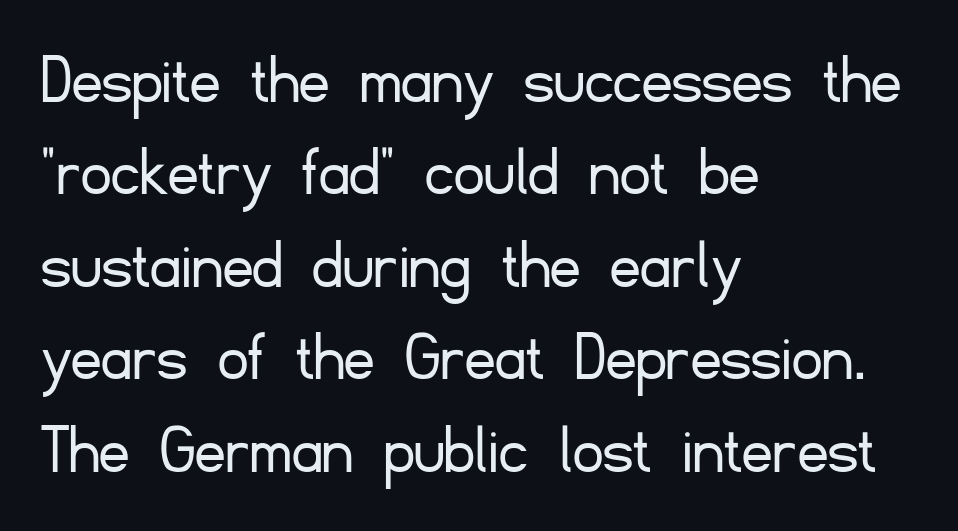
Q: Is the text bold? A: No.
Q: Is the text italic (slanted)? A: No, it is upright.
Q: Is the typeface a serif or a sans-serif typeface? A: Sans-serif.
Q: Is the text underlined? A: No.
Q: How is the paragraph aligned? A: Left-aligned.
Q: Is the spacing between letters normal or unusually wide? A: Normal.
Q: Is the spacing between lines tight, normal or loose? A: Normal.
Q: Width (condensed, normal, or wide)? A: Normal.
Q: Stroke contrast? A: Low.
Q: x-height? A: Small.
Q: Monospaced? A: No.
